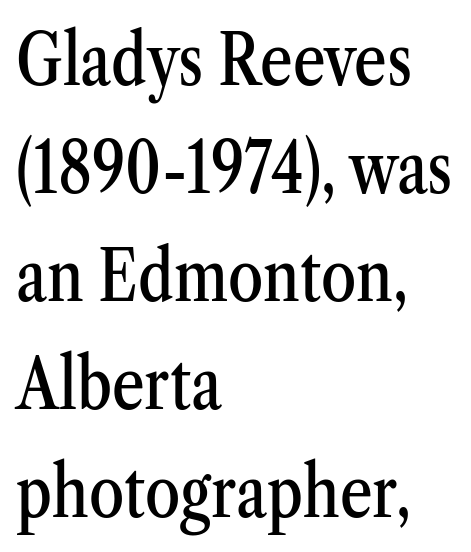
The image shows 71 px condensed serif type, upright; set left-aligned, normal line spacing (1.52x), normal letter spacing, not underlined; medium stroke contrast and a medium x-height.
